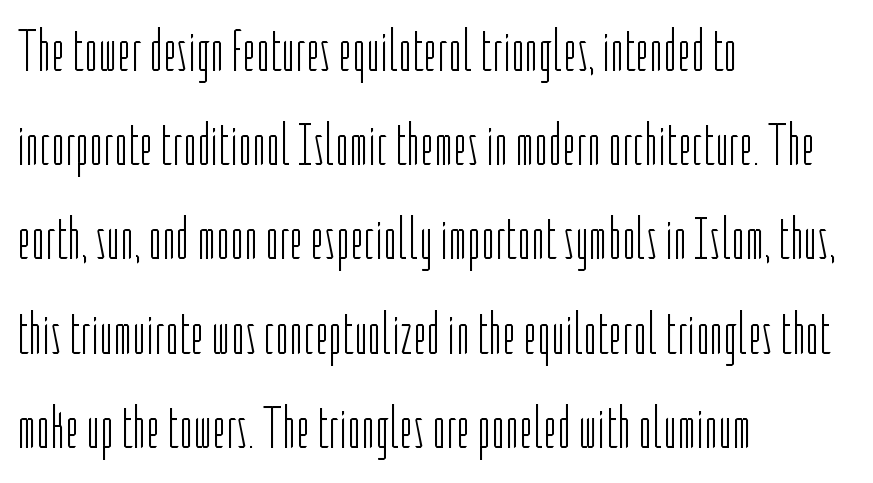
Q: Is the text bold? A: No.
Q: Is the text italic (slanted)? A: No, it is upright.
Q: Is the typeface a serif or a sans-serif typeface? A: Sans-serif.
Q: Is the text underlined? A: No.
Q: How is the paragraph aligned? A: Left-aligned.
Q: Is the spacing between letters normal or unusually wide? A: Normal.
Q: Is the spacing between lines tight, normal or loose? A: Normal.
Q: Width (condensed, normal, or wide)? A: Condensed.
Q: Stroke contrast? A: Low.
Q: x-height? A: Medium.
Q: Monospaced? A: No.
